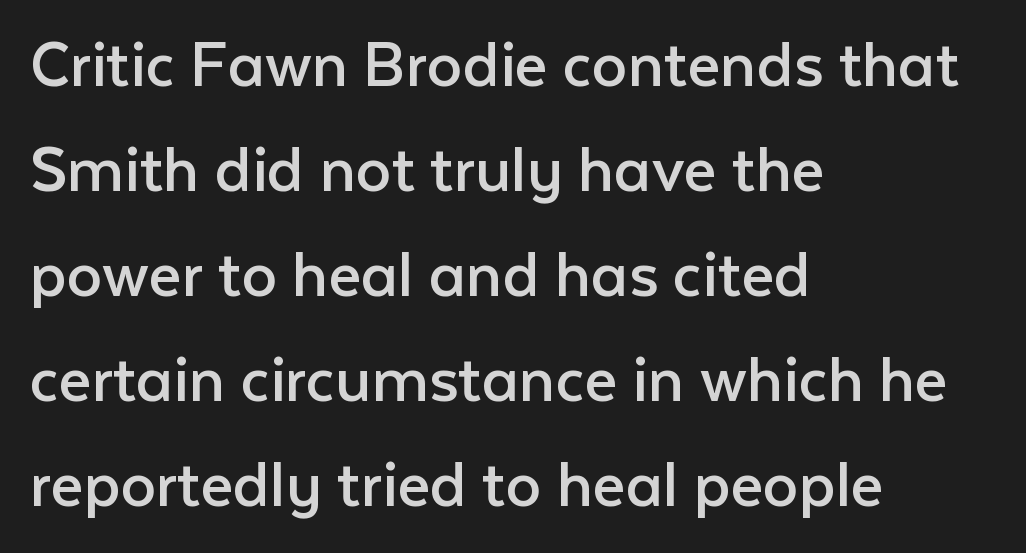
The lines sit at an ordinary, default distance from one another. Spacing verdict: proportional, widths tailored to each character. Posture: upright roman. Descenders are the only things crossing below the line. Layout note: lines flush left.
